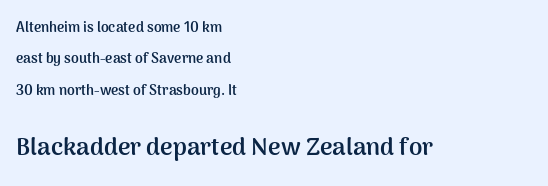
The image shows 24 px bold type, upright; set left-aligned, loose line spacing (2.24x), normal letter spacing, not underlined; the second (bottom) block is 1.71x larger.
